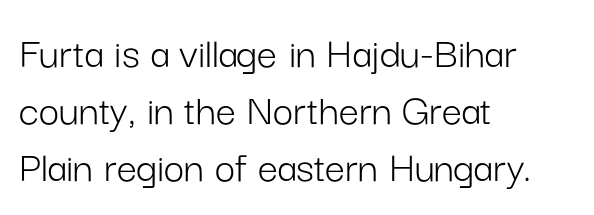
{"serif": "no", "italic": "no", "bold": "no", "weight": "light", "width": "normal", "stroke_contrast": "low", "x_height": "medium", "monospaced": "no", "underline": "no", "align": "left", "line_spacing": "normal", "line_spacing_ratio": 1.27, "letter_spacing": "normal", "letter_spacing_em": 0.0, "glyph_px": 45}
